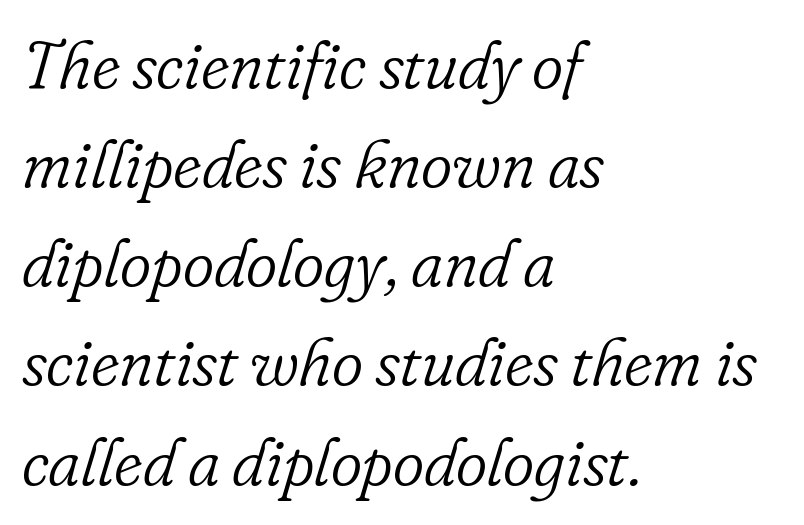
The strokes carry an ordinary text weight at most. Is this a sans? No — the strokes have serifs. Anything drawn beneath the words? Only blank space. This sample has the flowing, uneven cadence of proportional lettering.
